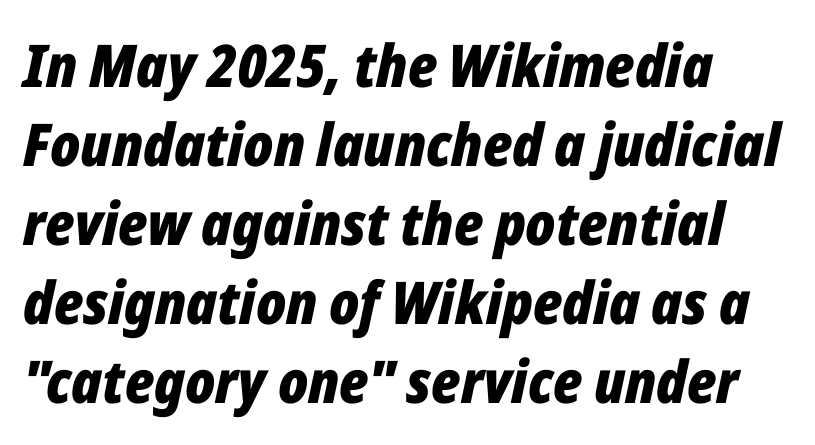
{"italic": "yes", "lean": "right", "slant_degrees": 12, "bold": "yes", "weight": "bold", "width": "condensed", "stroke_contrast": "low", "x_height": "medium", "monospaced": "no", "underline": "no", "align": "left", "line_spacing": "normal", "line_spacing_ratio": 1.34, "letter_spacing": "normal", "letter_spacing_em": 0.0, "glyph_px": 59}
